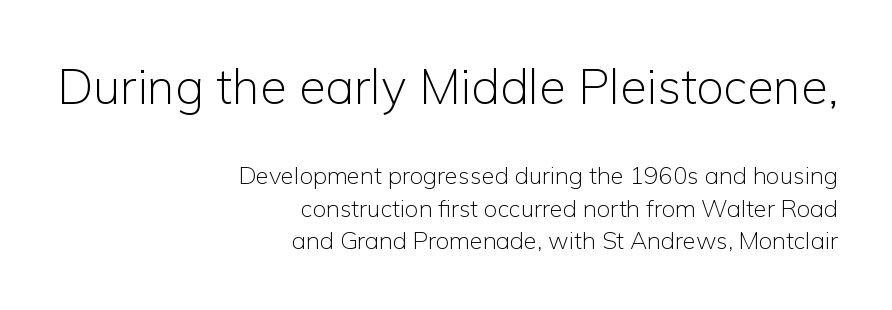
Rows of type keep a routine distance in the vertical direction. The passage shown is typed in a proportional face where columns would drift. The face used here appears at its bigger size in the upper chunk. The line texture is even and compact thanks to regular tracking. What kind of face is this? One without serifs — a sans.
